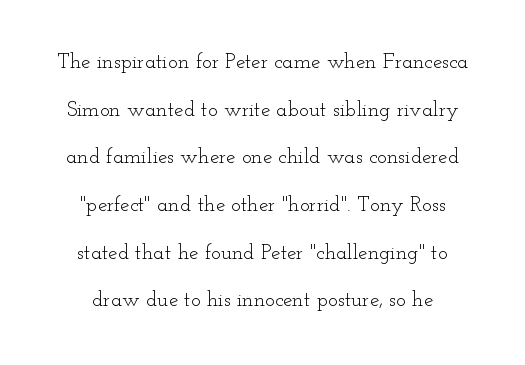
Q: Is the text bold? A: No.
Q: Is the text italic (slanted)? A: No, it is upright.
Q: Is the text underlined? A: No.
Q: Is the spacing between letters normal or unusually wide? A: Normal.
Q: Is the spacing between lines tight, normal or loose? A: Loose.
